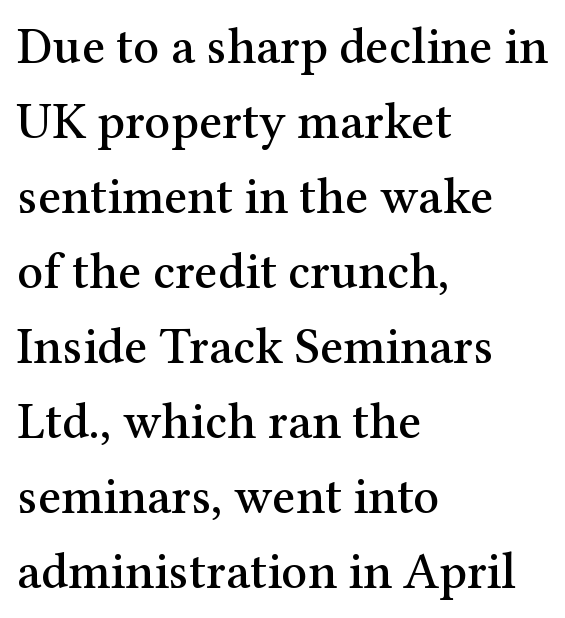
Q: Is the text italic (slanted)? A: No, it is upright.
Q: Is the typeface a serif or a sans-serif typeface? A: Serif.
Q: Is the text underlined? A: No.
Q: How is the paragraph aligned? A: Left-aligned.
Q: Is the spacing between letters normal or unusually wide? A: Normal.
Q: Is the spacing between lines tight, normal or loose? A: Normal.
Q: Width (condensed, normal, or wide)? A: Normal.
Q: Stroke contrast? A: Medium.
Q: x-height? A: Medium.
Q: Monospaced? A: No.
